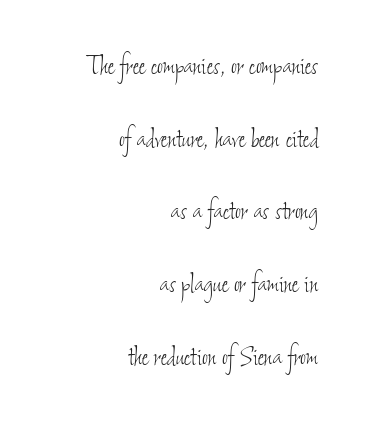
Q: Is the text bold? A: No.
Q: Is the text underlined? A: No.
Q: How is the paragraph aligned? A: Right-aligned.
Q: Is the spacing between letters normal or unusually wide? A: Normal.
Q: Is the spacing between lines tight, normal or loose? A: Loose.
Q: Width (condensed, normal, or wide)? A: Condensed.
Q: Stroke contrast? A: Low.
Q: x-height? A: Small.
Q: Monospaced? A: No.
